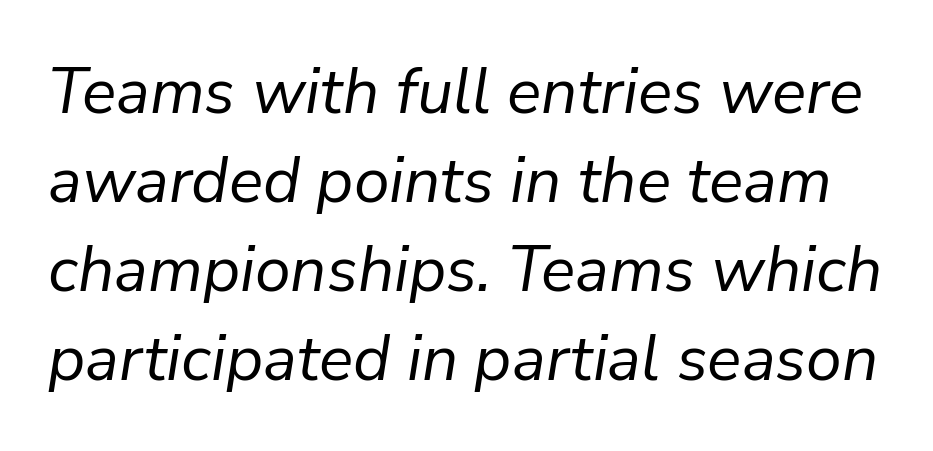
{"italic": "yes", "lean": "right", "slant_degrees": 9, "bold": "no", "weight": "regular", "width": "normal", "stroke_contrast": "low", "x_height": "medium", "monospaced": "no", "underline": "no", "line_spacing": "normal", "line_spacing_ratio": 1.39, "letter_spacing": "normal", "letter_spacing_em": 0.0, "glyph_px": 64}
